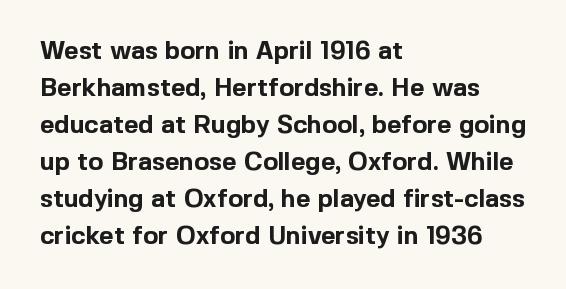
{"italic": "no", "bold": "yes", "underline": "no", "align": "left", "line_spacing": "normal", "line_spacing_ratio": 1.48, "letter_spacing": "normal", "letter_spacing_em": 0.0, "glyph_px": 25}
